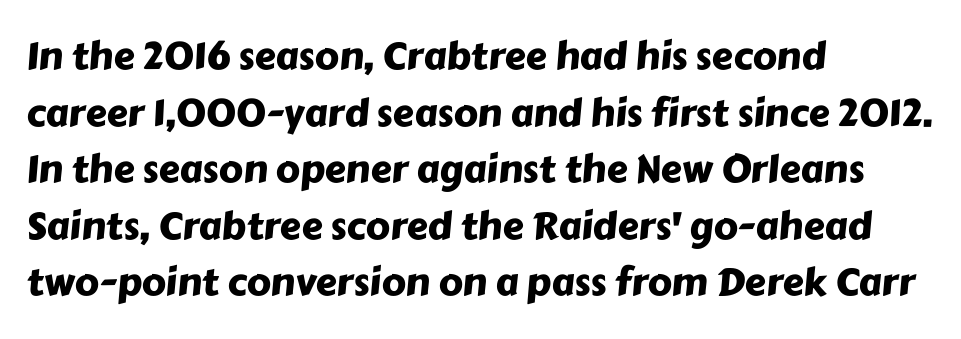
This block has exactly the height ordinary leading produces. Does the copy run flush right? No — it runs flush left. This rendering employs a face without finishing strokes, i.e., a sans-serif. The horizontal fit of the characters is conventional and even.
